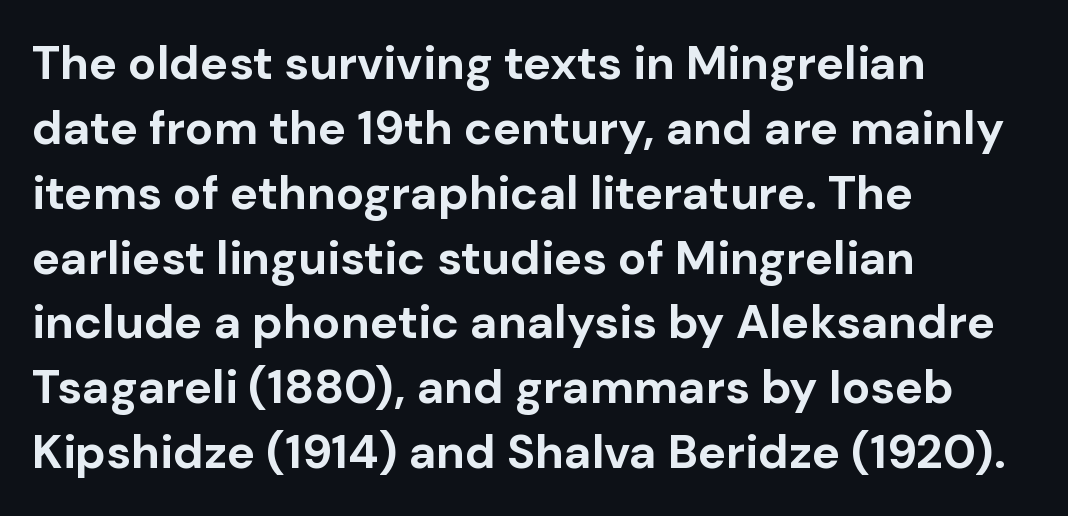
The image shows 47 px bold sans-serif type, upright; set left-aligned, normal line spacing (1.38x), normal letter spacing, not underlined; low stroke contrast and a medium x-height.
